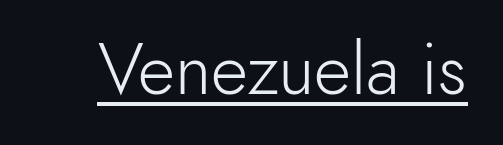
Q: Is the text bold? A: No.
Q: Is the text italic (slanted)? A: No, it is upright.
Q: Is the typeface a serif or a sans-serif typeface? A: Sans-serif.
Q: Is the text underlined? A: Yes.
Q: Is the spacing between letters normal or unusually wide? A: Normal.
Q: Width (condensed, normal, or wide)? A: Normal.
Q: x-height? A: Small.
Q: Monospaced? A: No.
